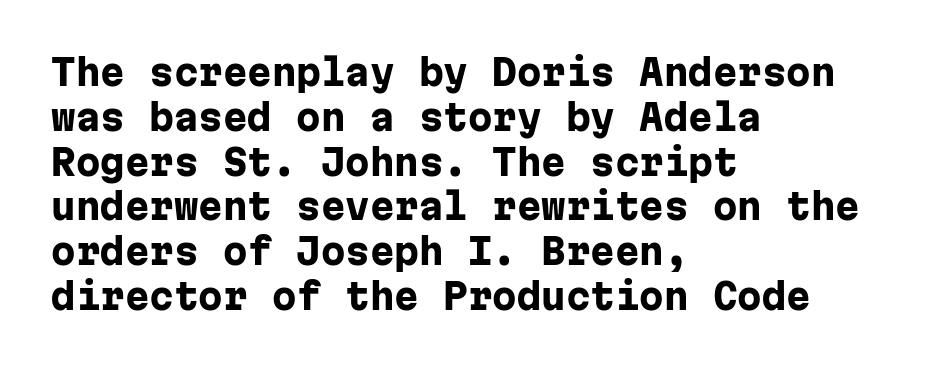
{"serif": "no", "italic": "no", "bold": "yes", "weight": "heavy", "width": "normal", "stroke_contrast": "low", "x_height": "medium", "monospaced": "yes", "underline": "no", "align": "left", "line_spacing": "normal", "line_spacing_ratio": 1.28, "letter_spacing": "normal", "letter_spacing_em": 0.0, "glyph_px": 35}
